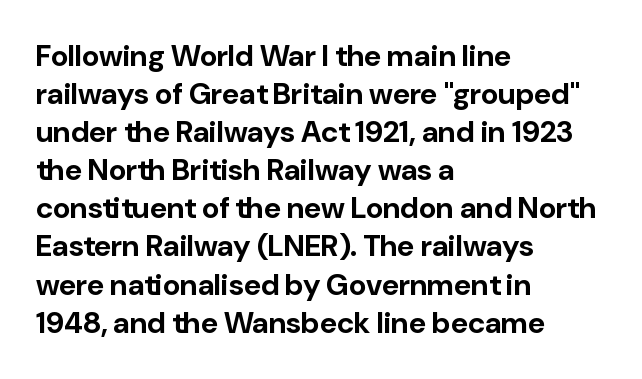
Does the leading feel generous? No, just average. Horizontal alignment here is leftward, the default for most running prose. The passage shown is emphatically bold. Default kerning and tracking; the words read as compact shapes. Style check: upright.
